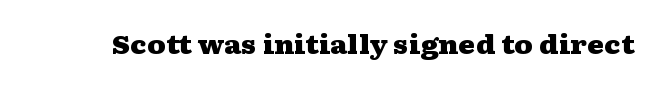
Only glyphs here, with clear space below each row. Rendered with straight, roman letterforms. The glyphs have the mass of a bold cut. Observe the ordinary spacing: letters are neighbours, not strangers.
